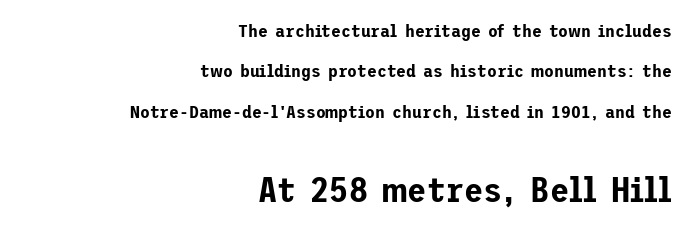
{"serif": "no", "italic": "no", "width": "normal", "stroke_contrast": "low", "x_height": "medium", "underline": "no", "align": "right", "line_spacing": "loose", "line_spacing_ratio": 2.25, "letter_spacing": "normal", "letter_spacing_em": 0.0, "larger_block": "second", "size_ratio": 1.94, "glyph_px": 35}
